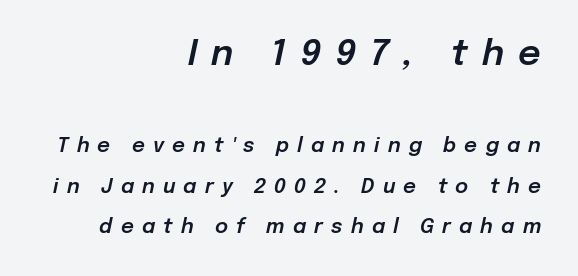
The image shows 35 px text type, italic (leaning right); set right-aligned, loose line spacing (2.03x), unusually wide letter spacing (+0.41 em), not underlined; the first (top) block is 1.75x larger; low stroke contrast and a medium x-height.
